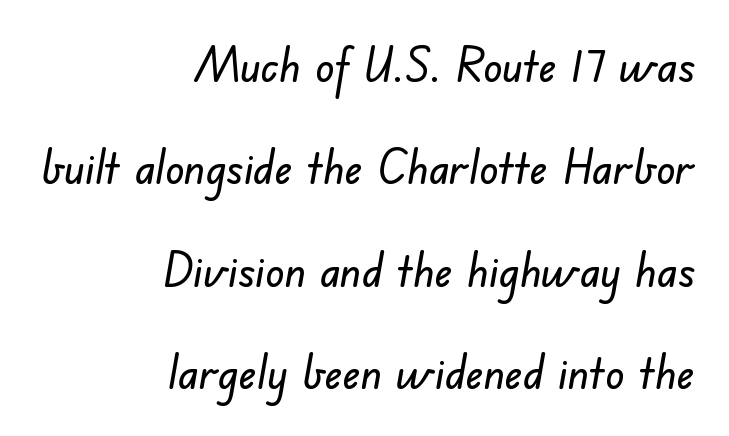
The image shows 47 px sans-serif type; set right-aligned, loose line spacing (2.18x), normal letter spacing, not underlined; low stroke contrast and a small x-height.
